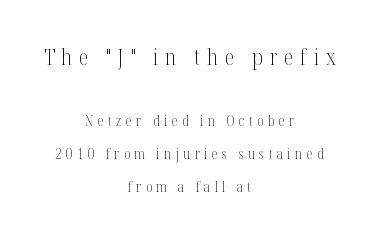
Q: Is the text bold? A: No.
Q: Is the text italic (slanted)? A: No, it is upright.
Q: Is the text underlined? A: No.
Q: How is the paragraph aligned? A: Centered.
Q: Is the spacing between letters normal or unusually wide? A: Unusually wide.
Q: Is the spacing between lines tight, normal or loose? A: Loose.
Q: Which block of text is set in a larger size, the first (top) or the second (bottom)? A: The first (top) one.
